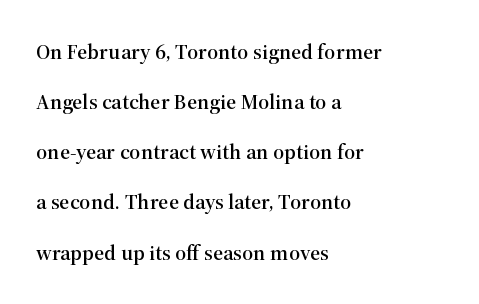
Q: Is the text italic (slanted)? A: No, it is upright.
Q: Is the text underlined? A: No.
Q: How is the paragraph aligned? A: Left-aligned.
Q: Is the spacing between letters normal or unusually wide? A: Normal.
Q: Is the spacing between lines tight, normal or loose? A: Loose.
